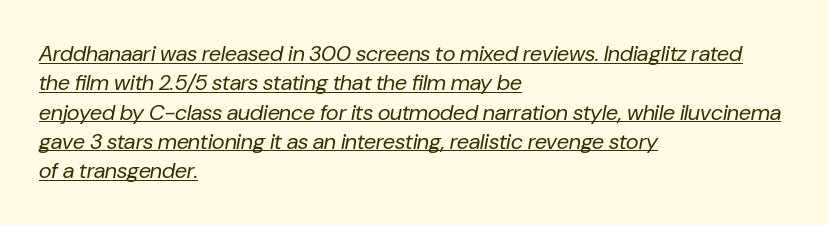
Q: Is the text bold? A: No.
Q: Is the text italic (slanted)? A: Yes, it leans right by about 10 degrees.
Q: Is the text underlined? A: Yes.
Q: How is the paragraph aligned? A: Left-aligned.
Q: Is the spacing between letters normal or unusually wide? A: Normal.
Q: Is the spacing between lines tight, normal or loose? A: Normal.
